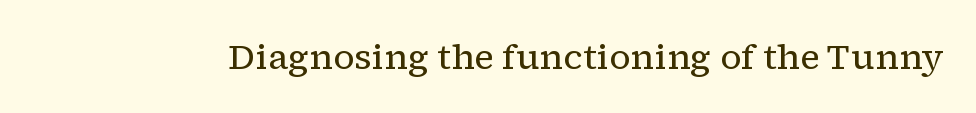
{"serif": "yes", "italic": "no", "bold": "no", "weight": "regular", "width": "normal", "stroke_contrast": "low", "x_height": "medium", "monospaced": "no", "underline": "no", "letter_spacing": "normal", "letter_spacing_em": 0.0, "glyph_px": 35}
